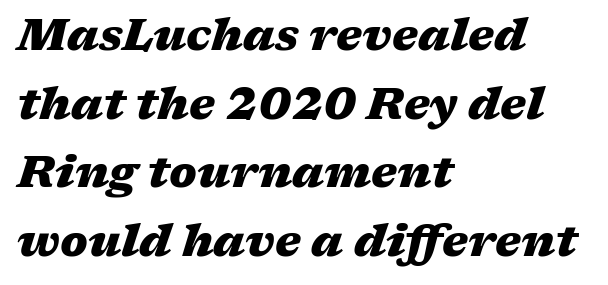
Emphasis-style slanted type is in use. There is no visible air inserted between adjacent glyphs. The letters advance in unequal steps, a hallmark of proportional type. No word sits above an underline. Typeset ragged right — the left edge is the straight one. The sample has been set heavy, in full bold.
